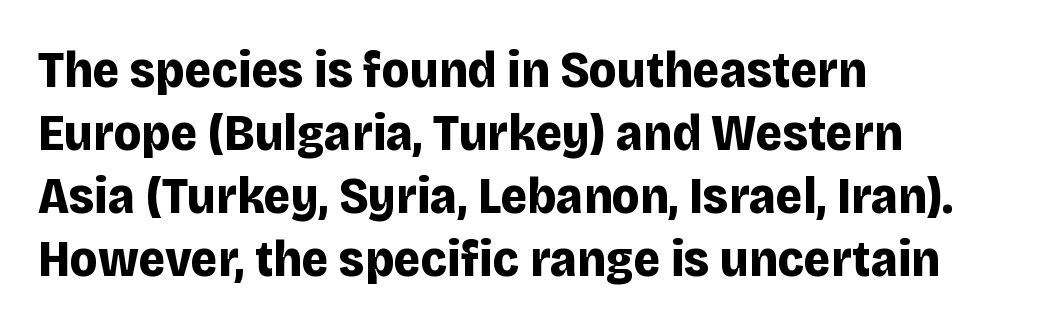
Q: Is the text bold? A: Yes.
Q: Is the text italic (slanted)? A: No, it is upright.
Q: Is the typeface a serif or a sans-serif typeface? A: Sans-serif.
Q: Is the text underlined? A: No.
Q: How is the paragraph aligned? A: Left-aligned.
Q: Is the spacing between letters normal or unusually wide? A: Normal.
Q: Width (condensed, normal, or wide)? A: Normal.
Q: Stroke contrast? A: Low.
Q: x-height? A: Large.
Q: Monospaced? A: No.
